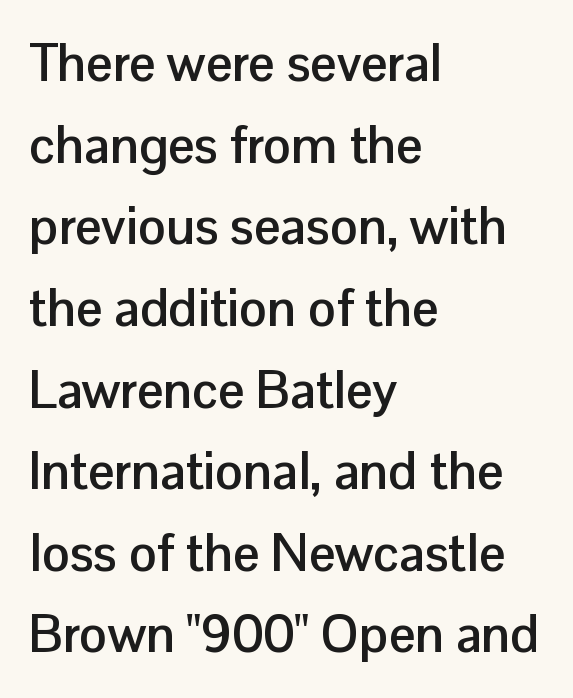
The image shows 52 px semibold sans-serif type, upright; set left-aligned, normal line spacing (1.57x), normal letter spacing, not underlined; low stroke contrast and a medium x-height.
